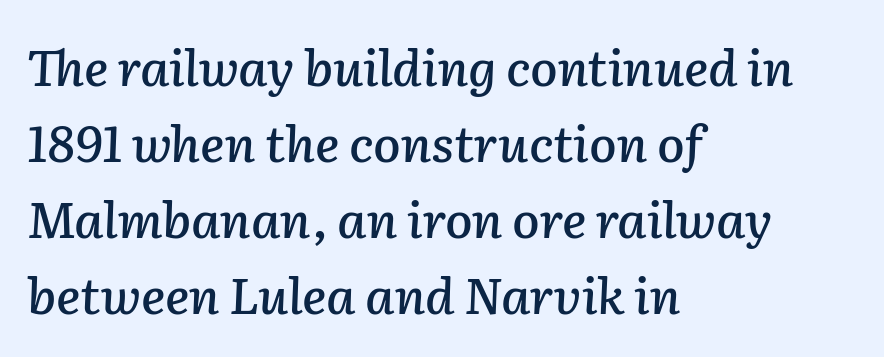
Q: Is the text italic (slanted)? A: Yes, it leans right by about 2 degrees.
Q: Is the text underlined? A: No.
Q: How is the paragraph aligned? A: Left-aligned.
Q: Is the spacing between letters normal or unusually wide? A: Normal.
Q: Is the spacing between lines tight, normal or loose? A: Normal.
Q: Width (condensed, normal, or wide)? A: Normal.
Q: Stroke contrast? A: Low.
Q: x-height? A: Medium.
Q: Monospaced? A: No.
